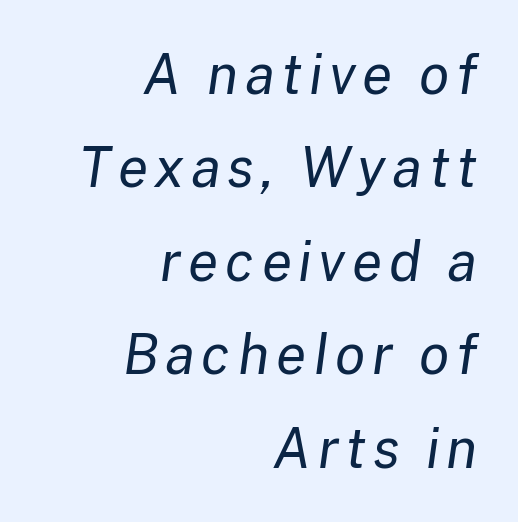
Q: Is the text bold? A: No.
Q: Is the text italic (slanted)? A: Yes, it leans right by about 8 degrees.
Q: Is the text underlined? A: No.
Q: How is the paragraph aligned? A: Right-aligned.
Q: Is the spacing between lines tight, normal or loose? A: Normal.
Q: Width (condensed, normal, or wide)? A: Normal.
Q: Stroke contrast? A: Low.
Q: x-height? A: Medium.
Q: Monospaced? A: No.
